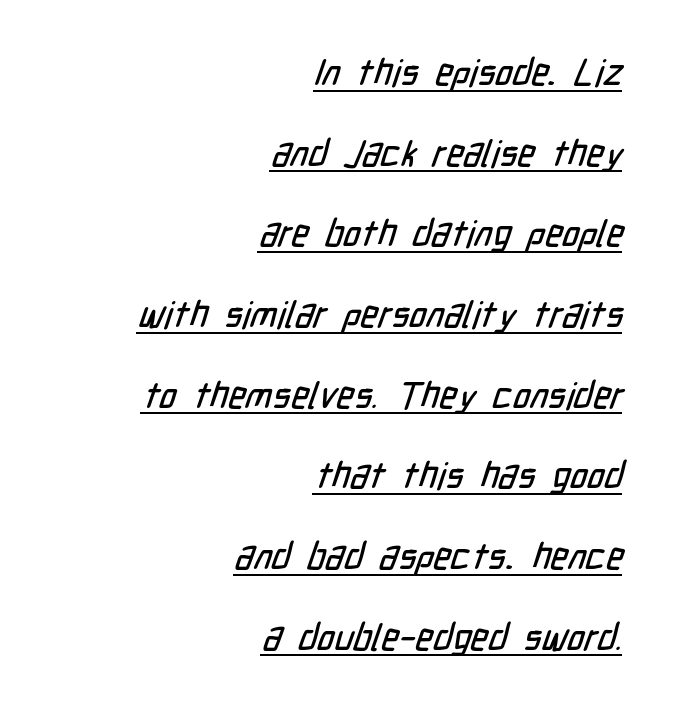
Q: Is the typeface a serif or a sans-serif typeface? A: Sans-serif.
Q: Is the text underlined? A: Yes.
Q: How is the paragraph aligned? A: Right-aligned.
Q: Is the spacing between letters normal or unusually wide? A: Normal.
Q: Is the spacing between lines tight, normal or loose? A: Loose.
Q: Width (condensed, normal, or wide)? A: Condensed.
Q: Stroke contrast? A: Low.
Q: x-height? A: Medium.
Q: Monospaced? A: No.
